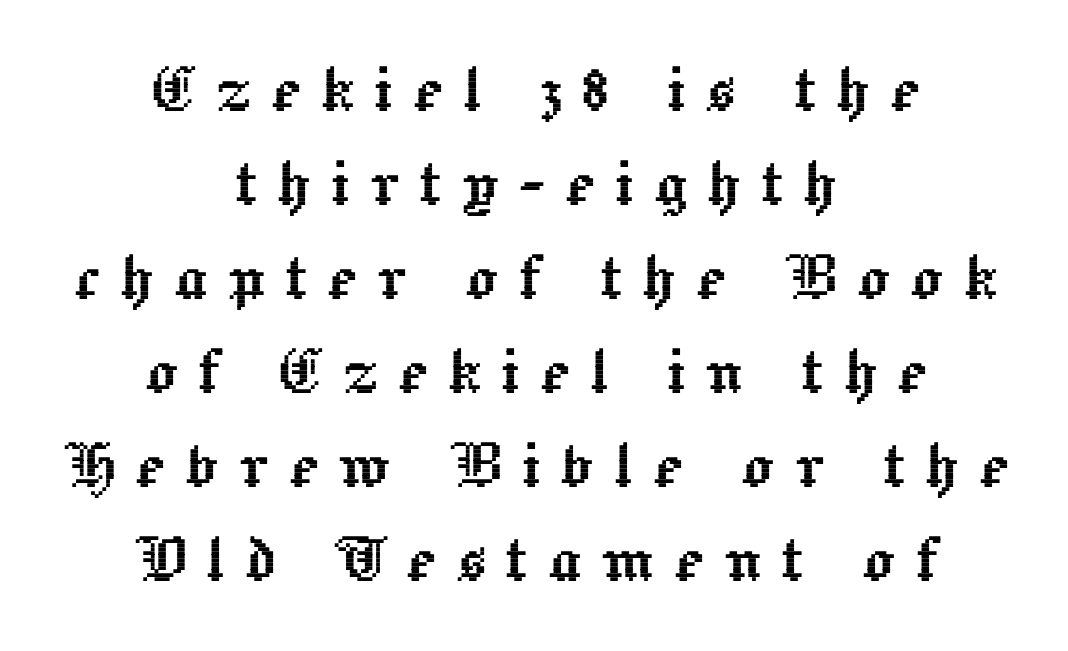
{"italic": "no", "width": "normal", "x_height": "medium", "monospaced": "no", "underline": "no", "align": "center", "line_spacing_ratio": 1.19, "letter_spacing": "wide", "letter_spacing_em": 0.25, "glyph_px": 79}
